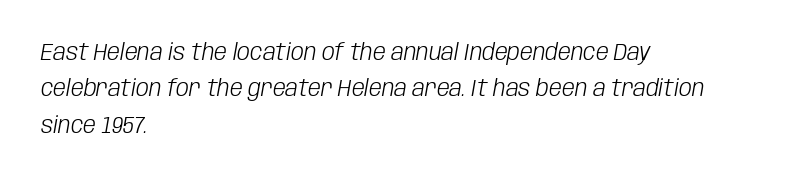
The image shows 23 px text type, italic (leaning right); set left-aligned, normal line spacing (1.58x), normal letter spacing, not underlined.
